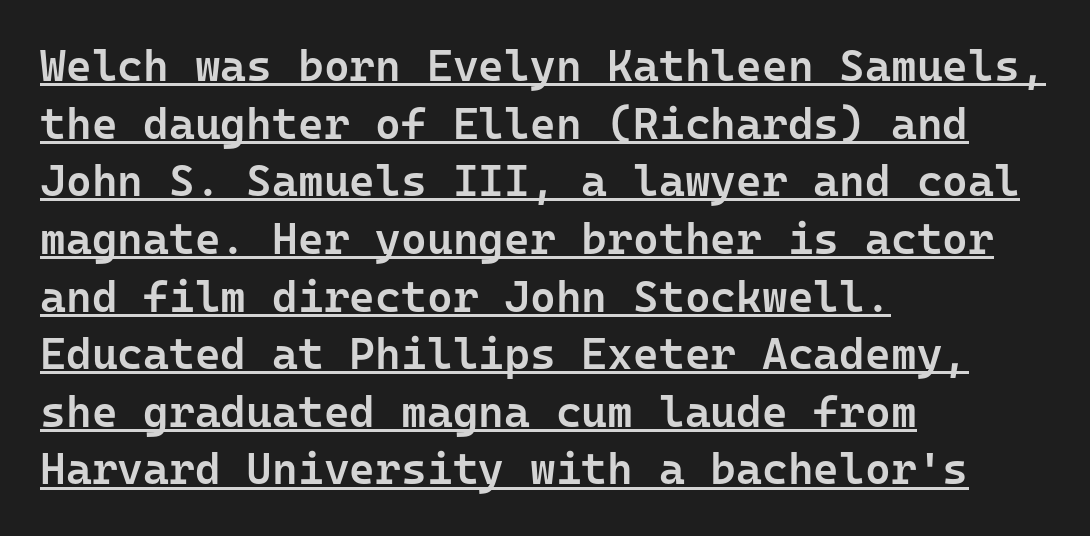
{"serif": "no", "italic": "no", "bold": "semi", "weight": "semibold", "width": "normal", "stroke_contrast": "low", "x_height": "medium", "monospaced": "yes", "underline": "yes", "align": "left", "line_spacing": "normal", "line_spacing_ratio": 1.31, "letter_spacing": "normal", "letter_spacing_em": 0.0, "glyph_px": 44}
